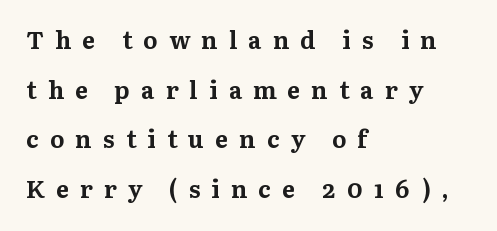
Plain, unruled lines of type. You could fit nearly another row in the gap between these rows. The type sits square on the baseline with zero lean. Here the glyphs are tracked loosely, breaking word shapes into spaced letters.
